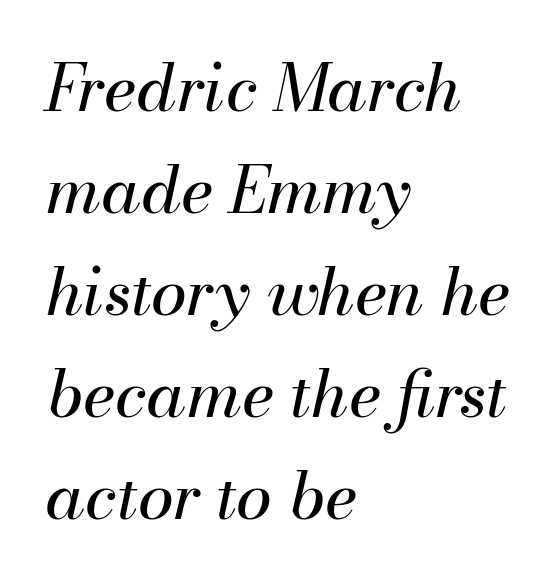
Q: Is the text bold? A: No.
Q: Is the text italic (slanted)? A: Yes, it leans right by about 13 degrees.
Q: Is the text underlined? A: No.
Q: How is the paragraph aligned? A: Left-aligned.
Q: Is the spacing between letters normal or unusually wide? A: Normal.
Q: Is the spacing between lines tight, normal or loose? A: Normal.
Q: Width (condensed, normal, or wide)? A: Normal.
Q: Stroke contrast? A: Medium.
Q: x-height? A: Small.
Q: Monospaced? A: No.
